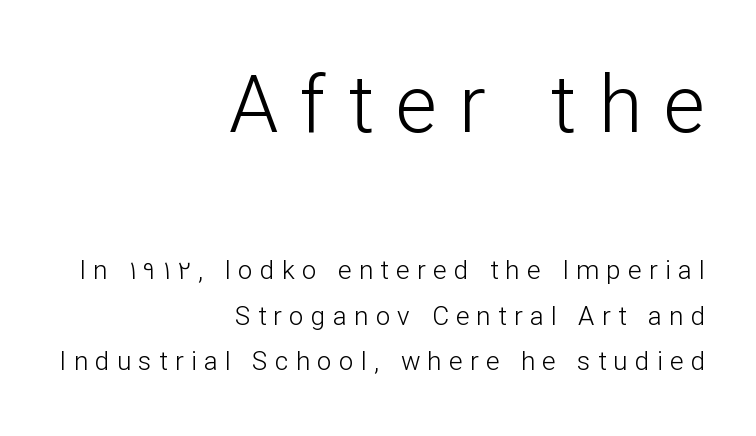
Q: Is the text bold? A: No.
Q: Is the text italic (slanted)? A: No, it is upright.
Q: Is the typeface a serif or a sans-serif typeface? A: Sans-serif.
Q: Is the text underlined? A: No.
Q: How is the paragraph aligned? A: Right-aligned.
Q: Is the spacing between letters normal or unusually wide? A: Unusually wide.
Q: Which block of text is set in a larger size, the first (top) or the second (bottom)? A: The first (top) one.
Q: Width (condensed, normal, or wide)? A: Normal.
Q: Stroke contrast? A: Low.
Q: x-height? A: Medium.
Q: Monospaced? A: No.
